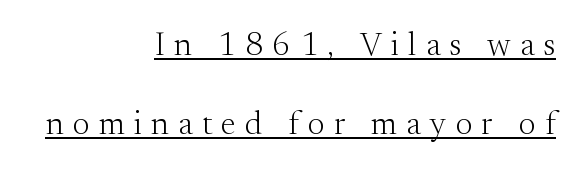
Q: Is the text bold? A: No.
Q: Is the text italic (slanted)? A: No, it is upright.
Q: Is the typeface a serif or a sans-serif typeface? A: Serif.
Q: Is the text underlined? A: Yes.
Q: How is the paragraph aligned? A: Right-aligned.
Q: Is the spacing between letters normal or unusually wide? A: Unusually wide.
Q: Is the spacing between lines tight, normal or loose? A: Loose.
Q: Width (condensed, normal, or wide)? A: Normal.
Q: Stroke contrast? A: Medium.
Q: x-height? A: Small.
Q: Monospaced? A: No.
